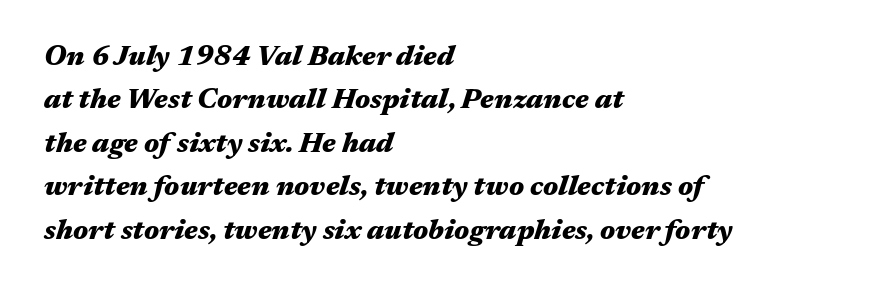
{"italic": "yes", "lean": "right", "slant_degrees": 17, "bold": "yes", "weight": "heavy", "width": "wide", "stroke_contrast": "medium", "x_height": "medium", "monospaced": "no", "underline": "no", "align": "left", "line_spacing": "normal", "line_spacing_ratio": 1.55, "letter_spacing": "normal", "letter_spacing_em": 0.0, "glyph_px": 28}
